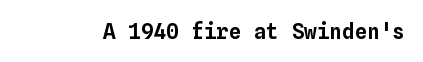
{"italic": "no", "underline": "no", "letter_spacing": "normal", "letter_spacing_em": 0.0, "glyph_px": 21}
